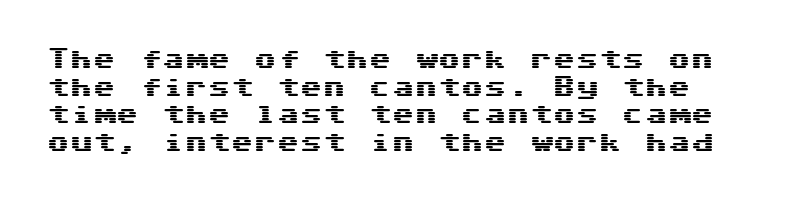
Tracking here is standard; glyphs follow each other at the usual distance. Ascenders rise straight up at ninety degrees. Words float on clear page, feet unadorned.
